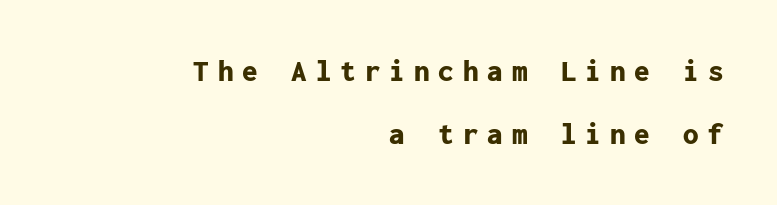
{"serif": "no", "italic": "no", "bold": "yes", "weight": "bold", "width": "normal", "stroke_contrast": "low", "x_height": "medium", "monospaced": "yes", "underline": "no", "align": "right", "line_spacing": "loose", "line_spacing_ratio": 2.04, "letter_spacing": "wide", "letter_spacing_em": 0.29, "glyph_px": 31}
